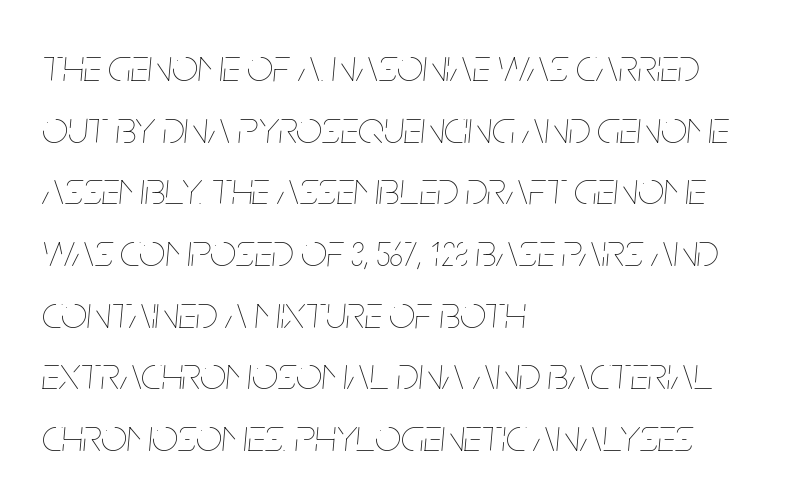
Q: Is the text bold? A: No.
Q: Is the text italic (slanted)? A: Yes, it leans right by about 5 degrees.
Q: Is the text underlined? A: No.
Q: How is the paragraph aligned? A: Left-aligned.
Q: Is the spacing between letters normal or unusually wide? A: Normal.
Q: Is the spacing between lines tight, normal or loose? A: Normal.
Q: Width (condensed, normal, or wide)? A: Condensed.
Q: Stroke contrast? A: Low.
Q: x-height? A: Large.
Q: Monospaced? A: No.
